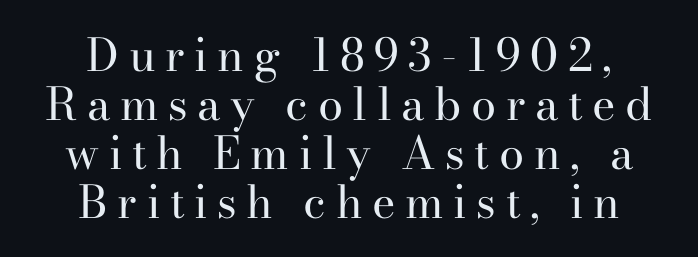
{"serif": "yes", "italic": "no", "bold": "no", "weight": "regular", "width": "normal", "stroke_contrast": "high", "x_height": "small", "monospaced": "no", "underline": "no", "align": "center", "line_spacing": "tight", "line_spacing_ratio": 1.09, "letter_spacing": "wide", "letter_spacing_em": 0.21, "glyph_px": 45}
